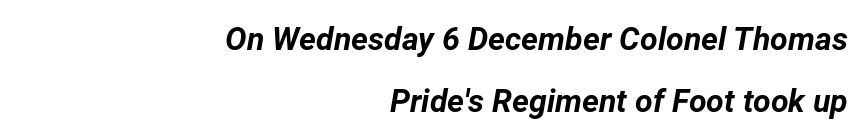
The image shows 32 px bold type, italic (leaning right); set right-aligned, loose line spacing (1.93x), normal letter spacing, not underlined; low stroke contrast and a medium x-height.
